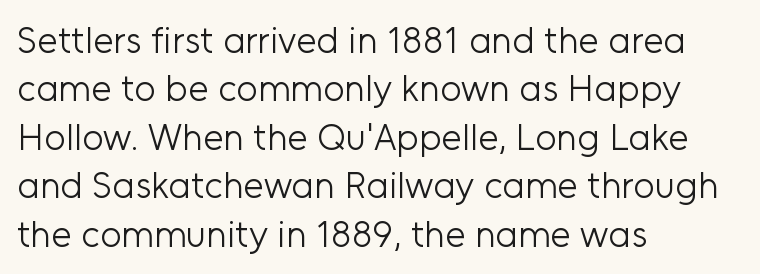
{"serif": "no", "italic": "no", "bold": "no", "weight": "light", "width": "normal", "stroke_contrast": "low", "x_height": "medium", "monospaced": "no", "underline": "no", "align": "left", "line_spacing": "normal", "line_spacing_ratio": 1.31, "letter_spacing": "normal", "letter_spacing_em": 0.0, "glyph_px": 37}
